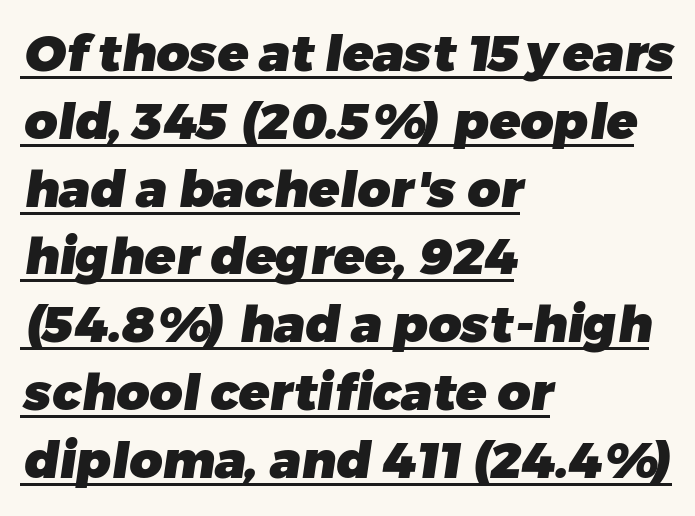
The image shows 51 px heavy sans-serif type; set left-aligned, normal line spacing (1.33x), normal letter spacing, underlined; low stroke contrast and a medium x-height.
